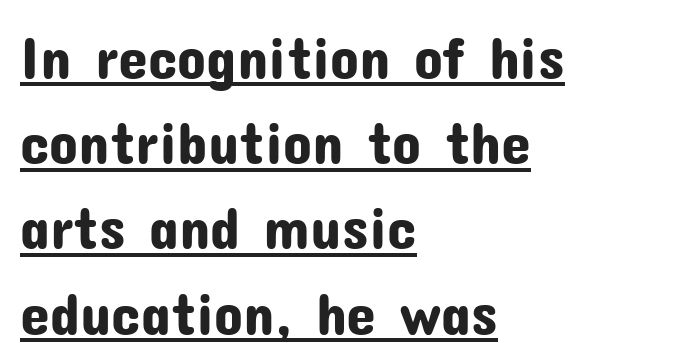
The image shows 60 px sans-serif type, upright; set left-aligned, normal line spacing (1.42x), normal letter spacing, underlined; low stroke contrast and a medium x-height.
